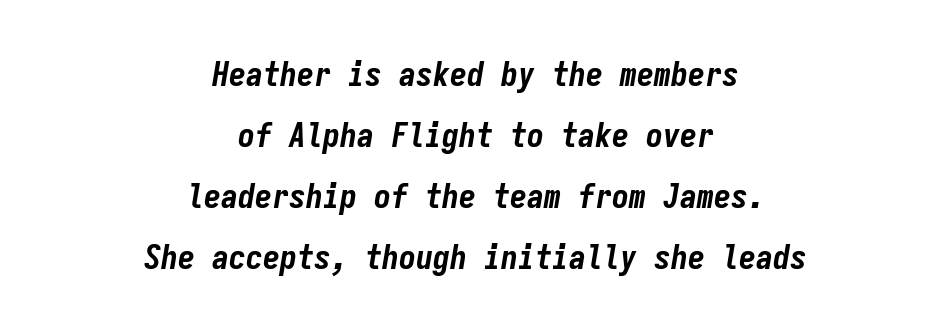
The image shows 34 px bold, condensed type, italic (leaning right), monospaced; set centered, line spacing 1.79x, normal letter spacing, not underlined; low stroke contrast and a medium x-height.
